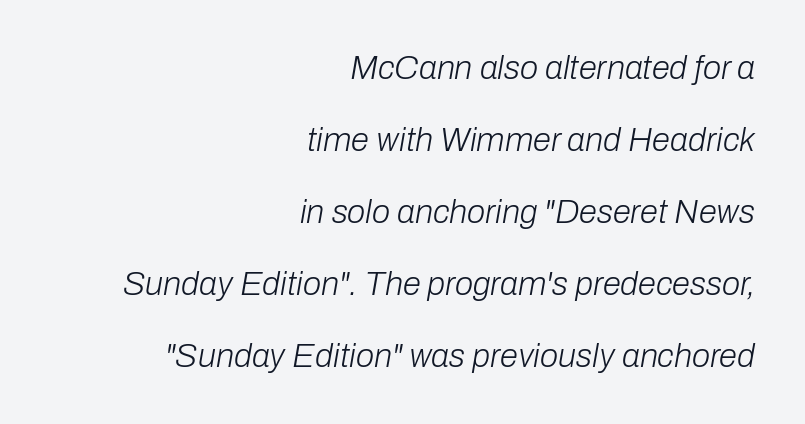
{"italic": "yes", "lean": "right", "slant_degrees": 10, "bold": "no", "weight": "light", "width": "normal", "stroke_contrast": "low", "x_height": "medium", "monospaced": "no", "underline": "no", "align": "right", "line_spacing": "loose", "line_spacing_ratio": 2.18, "letter_spacing": "normal", "letter_spacing_em": 0.0, "glyph_px": 33}
